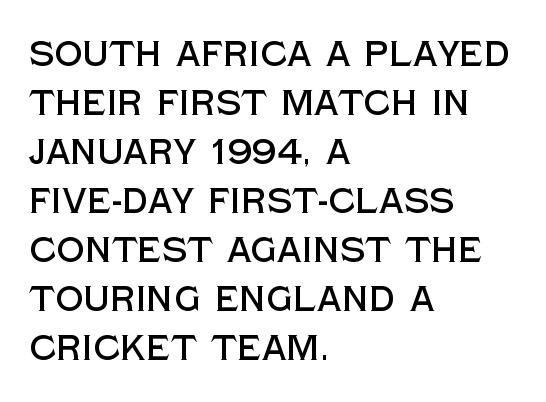
The passage shown is not underscored anywhere. Vertically, the passage feels balanced, rows spaced as you'd expect. The passage shown is typed in a proportional face where columns would drift. These lines are composed in type without serifs. Italic? Not at all — the glyphs are vertical.
